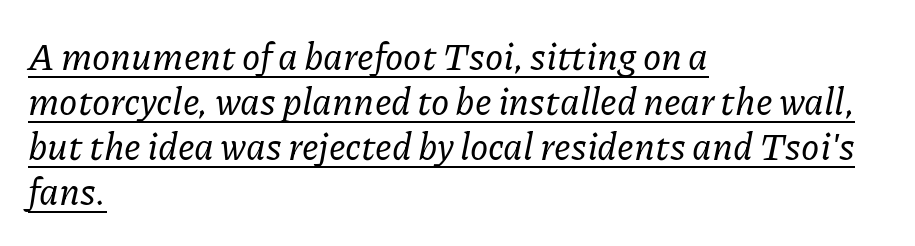
The image shows 37 px serif type, italic (leaning right); set left-aligned, line spacing 1.22x, normal letter spacing, underlined; low stroke contrast and a medium x-height.
